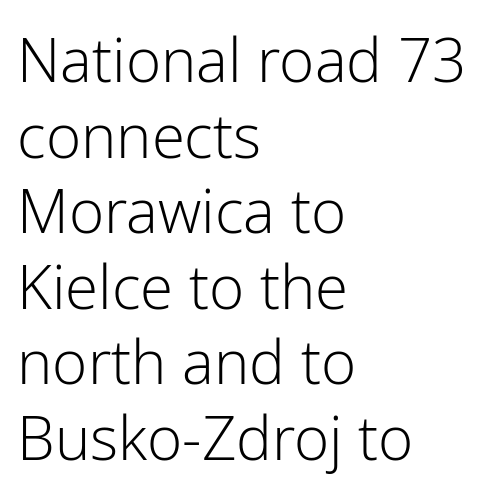
The image shows 60 px light sans-serif type, upright; set left-aligned, normal line spacing (1.26x), normal letter spacing, not underlined; low stroke contrast and a medium x-height.
